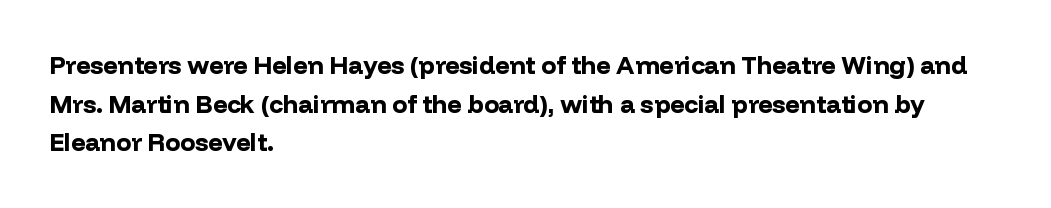
The image shows 25 px bold type, upright; set left-aligned, normal line spacing (1.55x), normal letter spacing, not underlined.
